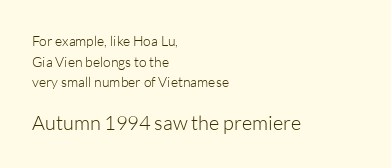
Q: Is the text bold? A: No.
Q: Is the text italic (slanted)? A: No, it is upright.
Q: Is the text underlined? A: No.
Q: How is the paragraph aligned? A: Left-aligned.
Q: Is the spacing between letters normal or unusually wide? A: Normal.
Q: Is the spacing between lines tight, normal or loose? A: Normal.
Q: Which block of text is set in a larger size, the first (top) or the second (bottom)? A: The second (bottom) one.
